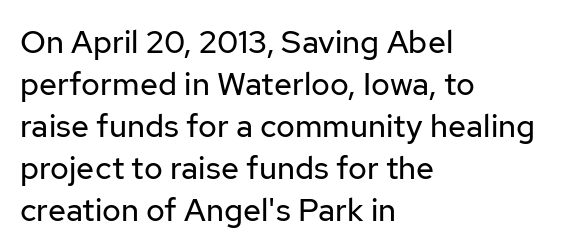
{"serif": "no", "italic": "no", "bold": "no", "weight": "regular", "width": "normal", "stroke_contrast": "low", "x_height": "medium", "monospaced": "no", "underline": "no", "align": "left", "line_spacing": "normal", "line_spacing_ratio": 1.31, "letter_spacing": "normal", "letter_spacing_em": 0.0, "glyph_px": 32}
